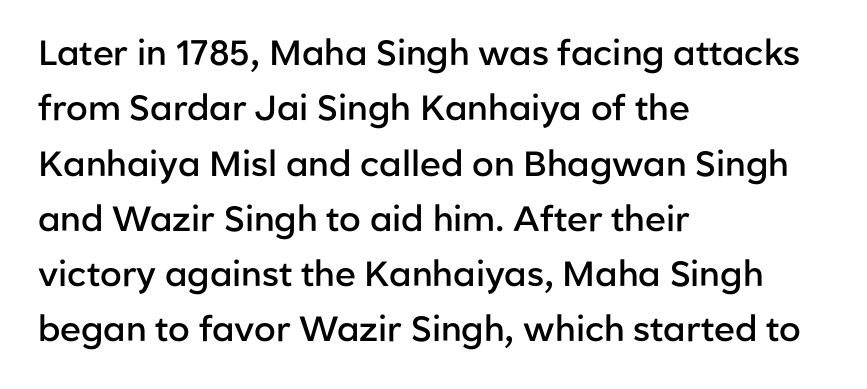
The image shows 35 px semibold sans-serif type, upright; set left-aligned, normal line spacing (1.58x), normal letter spacing, not underlined; low stroke contrast and a medium x-height.
